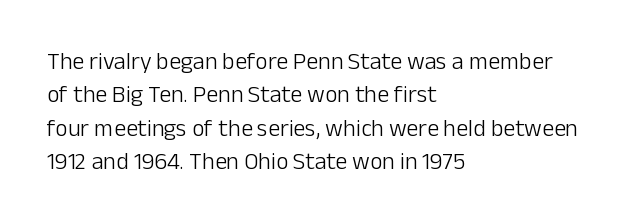
Q: Is the text bold? A: No.
Q: Is the text italic (slanted)? A: No, it is upright.
Q: Is the text underlined? A: No.
Q: How is the paragraph aligned? A: Left-aligned.
Q: Is the spacing between letters normal or unusually wide? A: Normal.
Q: Is the spacing between lines tight, normal or loose? A: Normal.
